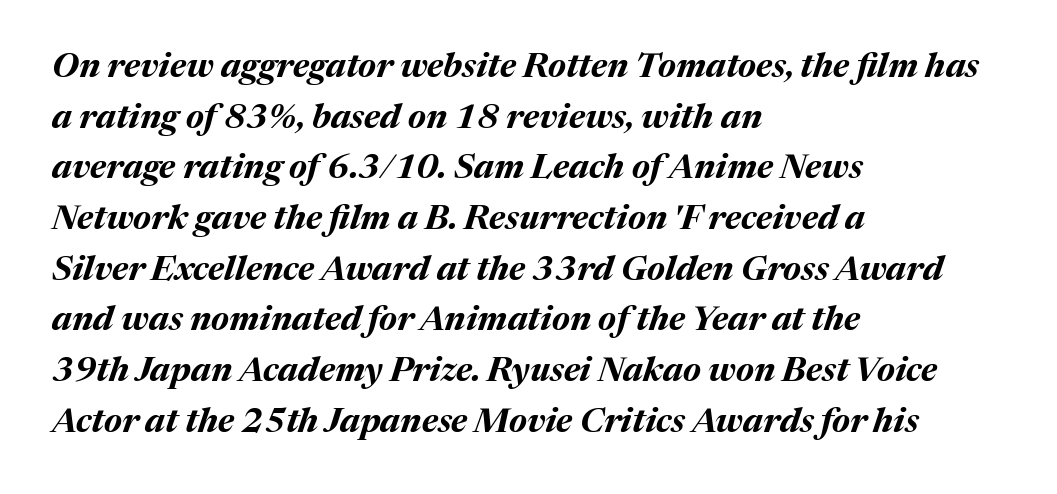
Q: Is the text bold? A: Yes.
Q: Is the text italic (slanted)? A: Yes, it leans right by about 17 degrees.
Q: Is the text underlined? A: No.
Q: How is the paragraph aligned? A: Left-aligned.
Q: Is the spacing between letters normal or unusually wide? A: Normal.
Q: Is the spacing between lines tight, normal or loose? A: Normal.
Q: Width (condensed, normal, or wide)? A: Normal.
Q: Stroke contrast? A: Medium.
Q: x-height? A: Medium.
Q: Monospaced? A: No.
